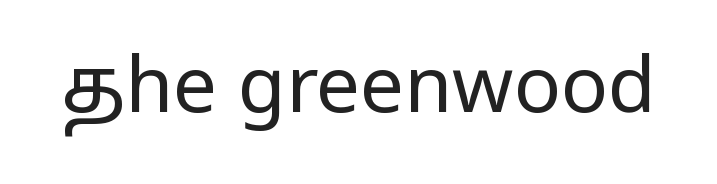
Here the designer chose a conventional face with non-uniform glyph widths. Each stroke keeps to a modest, everyday thickness or less. Characters remain perfectly vertical along every line. No extra tracking has been applied to these lines. Stroke terminals: plain, sans-serif.
